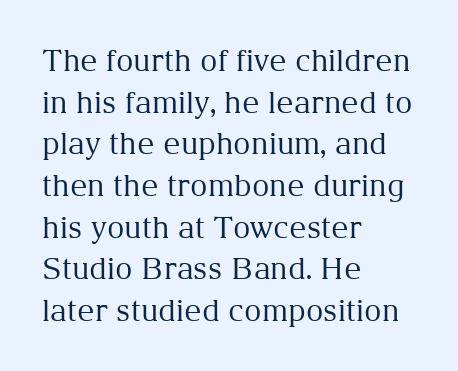
Regular leading. The rendering uses natural spacing where letterforms have individual widths. The font family rendered here belongs to the serif group. Letters rest on an invisible, unmarked baseline. Heft: none added — not bold. Italic? Not at all — the glyphs are vertical.
